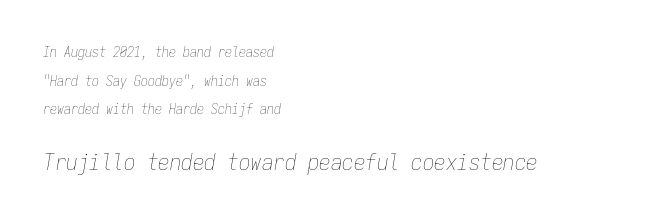
Q: Is the text bold? A: No.
Q: Is the text italic (slanted)? A: Yes, it leans right by about 9 degrees.
Q: Is the text underlined? A: No.
Q: How is the paragraph aligned? A: Left-aligned.
Q: Is the spacing between letters normal or unusually wide? A: Normal.
Q: Is the spacing between lines tight, normal or loose? A: Loose.
Q: Which block of text is set in a larger size, the first (top) or the second (bottom)? A: The second (bottom) one.
